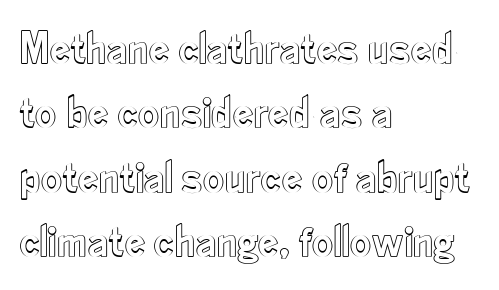
The letters sit at their default tracking, neither squeezed nor spread. All the whitespace from short lines collects on the right. Normally led — the rows are evenly, conventionally spaced. Words float on clear page, feet unadorned.
